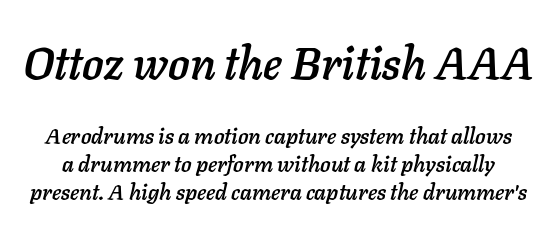
{"italic": "yes", "lean": "right", "slant_degrees": 11, "width": "normal", "stroke_contrast": "low", "x_height": "medium", "monospaced": "no", "underline": "no", "line_spacing": "normal", "line_spacing_ratio": 1.27, "letter_spacing": "normal", "letter_spacing_em": 0.0, "larger_block": "first", "size_ratio": 2.05, "glyph_px": 45}
